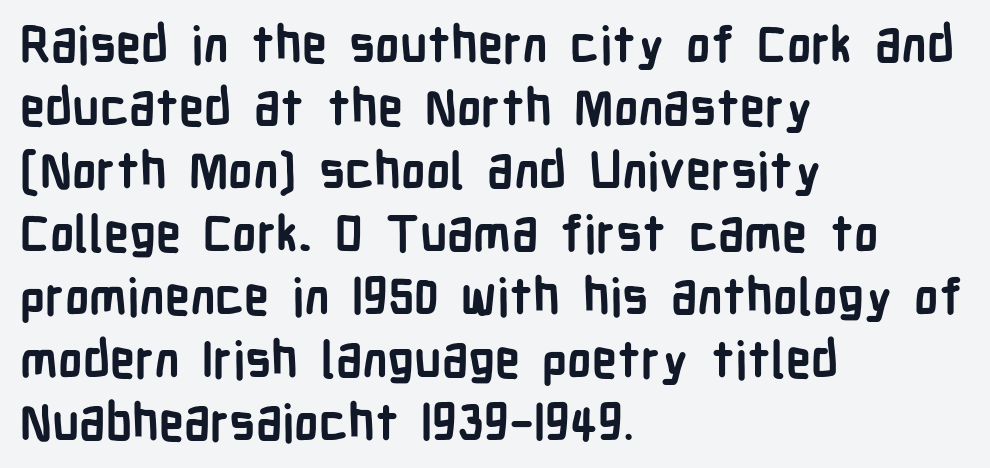
{"serif": "no", "italic": "no", "bold": "yes", "weight": "semibold", "width": "condensed", "stroke_contrast": "low", "x_height": "medium", "monospaced": "no", "underline": "no", "align": "left", "line_spacing": "normal", "line_spacing_ratio": 1.26, "letter_spacing": "normal", "letter_spacing_em": 0.0, "glyph_px": 50}
